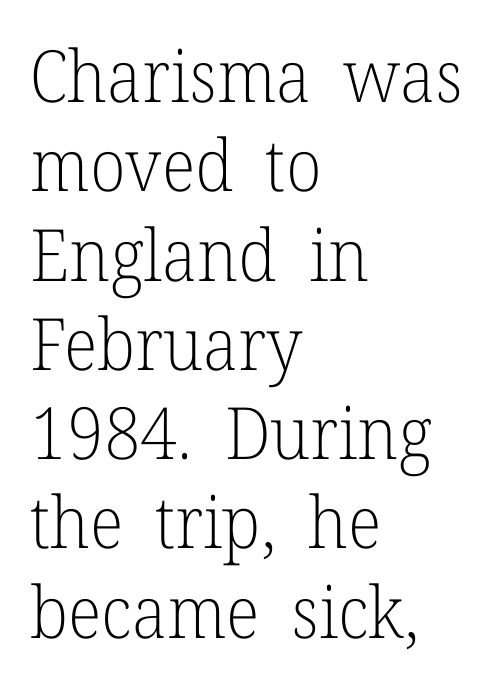
The letters sit at their default tracking, neither squeezed nor spread. These lines are rendered in a variable-pitch font. Letters have the restrained weight of plain body copy at most. You can tell it's not italic because the verticals are truly vertical. Horizontally, the lines are justified to the leading edge only. Nobody drew a line under any word here.
